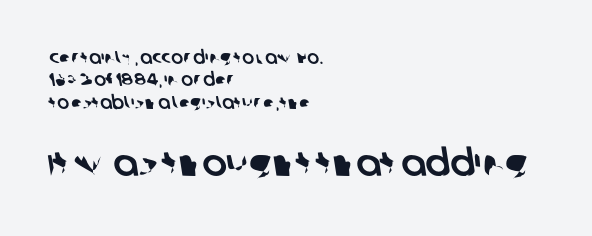
The image shows 37 px sans-serif type; set left-aligned, normal line spacing (1.25x), normal letter spacing, not underlined; the second (bottom) block is 2.06x larger; low stroke contrast and a large x-height.
